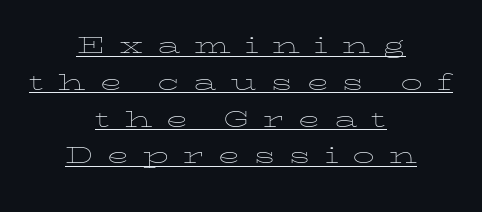
The image shows 29 px thin, wide type, upright; set centered, normal line spacing (1.27x), unusually wide letter spacing (+0.48 em), underlined; low stroke contrast and a medium x-height.
